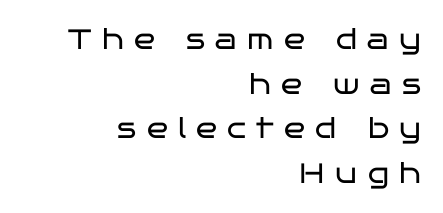
The leading is moderate, giving the passage an even texture. Ascenders rise straight up at ninety degrees. The type family on display is of the sans-serif kind. A typesetter would call this proportional, since set widths differ per character.
